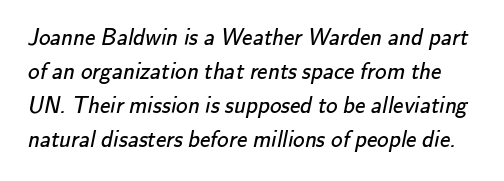
Successive baselines arrive at the customary interval. Weight: regular or lighter. The tracking reads as untouched default to a designer's eye. Honestly, there is no underline to notice here at all.
